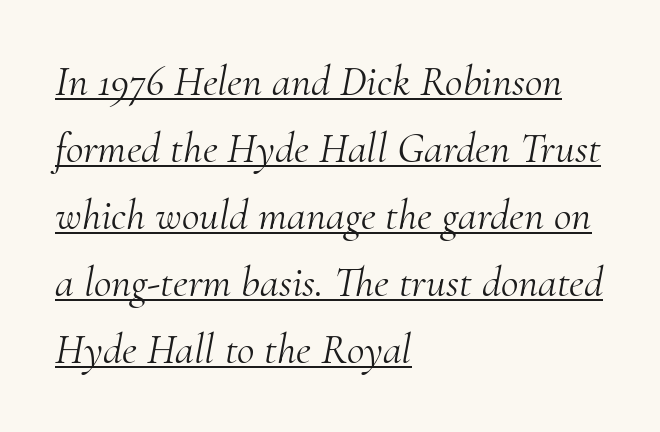
Q: Is the text bold? A: No.
Q: Is the text italic (slanted)? A: Yes, it leans right by about 10 degrees.
Q: Is the typeface a serif or a sans-serif typeface? A: Serif.
Q: Is the text underlined? A: Yes.
Q: How is the paragraph aligned? A: Left-aligned.
Q: Is the spacing between letters normal or unusually wide? A: Normal.
Q: Is the spacing between lines tight, normal or loose? A: Normal.
Q: Width (condensed, normal, or wide)? A: Normal.
Q: Stroke contrast? A: Medium.
Q: x-height? A: Small.
Q: Monospaced? A: No.
